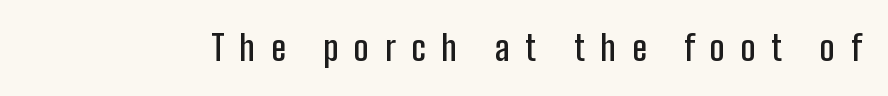
Q: Is the text bold? A: Semi-bold.
Q: Is the text italic (slanted)? A: No, it is upright.
Q: Is the typeface a serif or a sans-serif typeface? A: Sans-serif.
Q: Is the text underlined? A: No.
Q: Is the spacing between letters normal or unusually wide? A: Unusually wide.
Q: Width (condensed, normal, or wide)? A: Condensed.
Q: Stroke contrast? A: Low.
Q: x-height? A: Medium.
Q: Monospaced? A: No.
